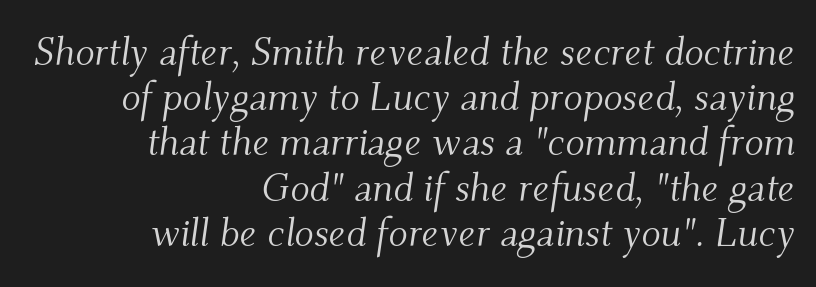
{"serif": "yes", "italic": "yes", "lean": "right", "slant_degrees": 9, "bold": "no", "weight": "light", "width": "normal", "stroke_contrast": "medium", "x_height": "small", "monospaced": "no", "underline": "no", "align": "right", "line_spacing": "tight", "line_spacing_ratio": 1.13, "letter_spacing": "normal", "letter_spacing_em": 0.0, "glyph_px": 40}
